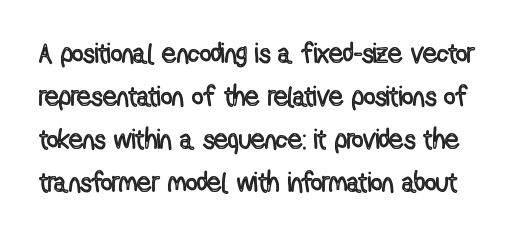
You could not count columns in this text — the font is proportionally spaced. Only glyphs here, with clear space below each row. Evenly set lines give the paragraph a standard silhouette. Posture: upright roman. There is no visible air inserted between adjacent glyphs.
